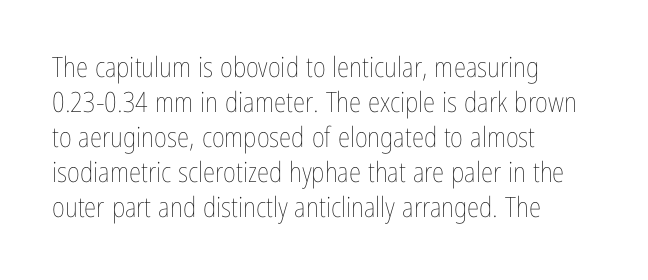
Clear beneath every line of the passage. Every row of glyphs begins at an identical x-position on the left. Stroke mass is kept to a normal reading level or below. Between one letter and the next there's only the usual sliver of space. Ascenders rise straight up at ninety degrees.
